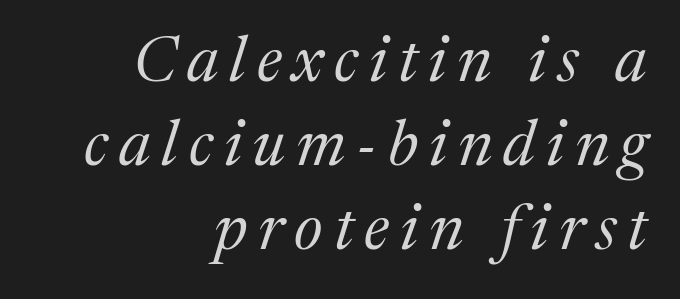
This sample uses an oblique cut, with every glyph tilted off the vertical. Bold? No — there's no thickening of the strokes. Only glyphs here, with clear space below each row. Type style note: has serifs. Each letter keeps its own natural width here, so spacing adapts to shape. How would I describe the line gaps? Plain and ordinary.
